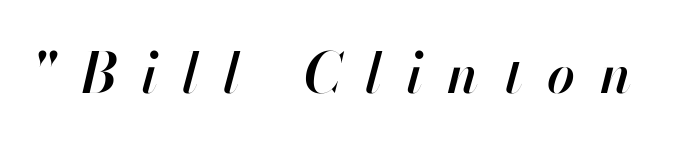
Q: Is the text bold? A: Semi-bold.
Q: Is the text italic (slanted)? A: Yes, it leans right by about 13 degrees.
Q: Is the text underlined? A: No.
Q: Is the spacing between letters normal or unusually wide? A: Unusually wide.
Q: Width (condensed, normal, or wide)? A: Normal.
Q: Stroke contrast? A: High.
Q: x-height? A: Small.
Q: Monospaced? A: No.
